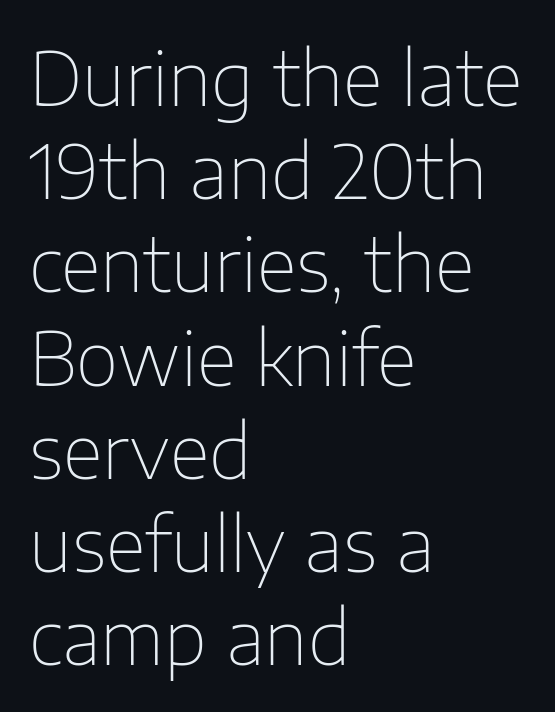
The image shows 74 px thin sans-serif type, upright; set left-aligned, normal line spacing (1.26x), normal letter spacing, not underlined; low stroke contrast and a medium x-height.
